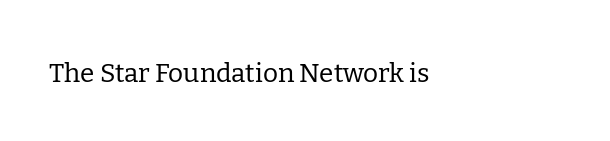
A quiet, ordinary-to-light weight characterises the typeface. Rule under the text: the space is simply empty. Unlike italic type, these characters show no tilt at all. All the whitespace from short lines collects on the right. Standard letterfit; no display-style spreading of the glyphs.
